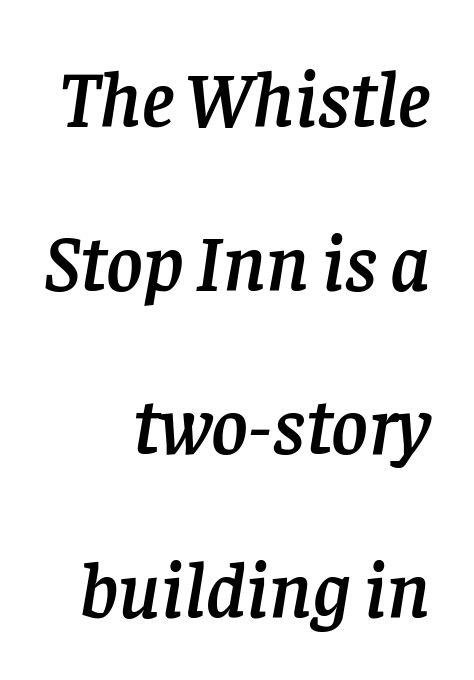
{"serif": "yes", "italic": "yes", "lean": "right", "slant_degrees": 8, "width": "normal", "stroke_contrast": "low", "x_height": "large", "monospaced": "no", "underline": "no", "align": "right", "line_spacing": "loose", "line_spacing_ratio": 2.07, "letter_spacing": "normal", "letter_spacing_em": 0.0, "glyph_px": 79}
